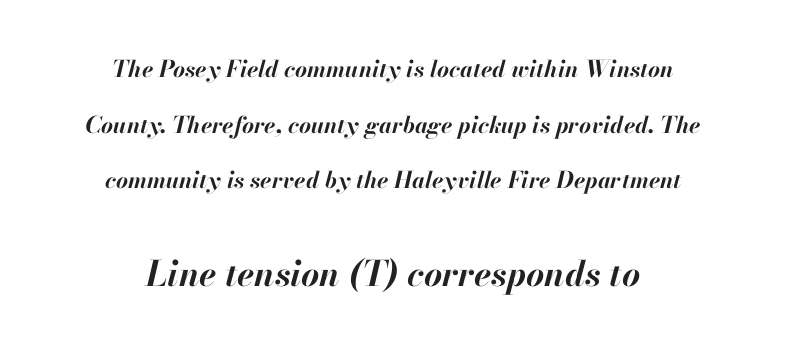
Caption: multi-line text, centered on the measure. Honestly, the letter spacing is just normal — you wouldn't notice it. Compared with ordinary roman type, these characters are visibly tilted. The passage shown is typed in a proportional face where columns would drift. Look at the glyph heights: the lower group is clearly the bigger setting. Heavy, bold letterforms.
